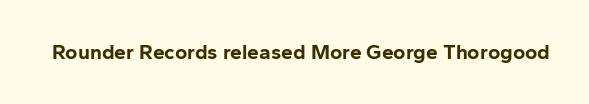
Q: Is the text bold? A: Yes.
Q: Is the text italic (slanted)? A: No, it is upright.
Q: Is the text underlined? A: No.
Q: Is the spacing between letters normal or unusually wide? A: Normal.
